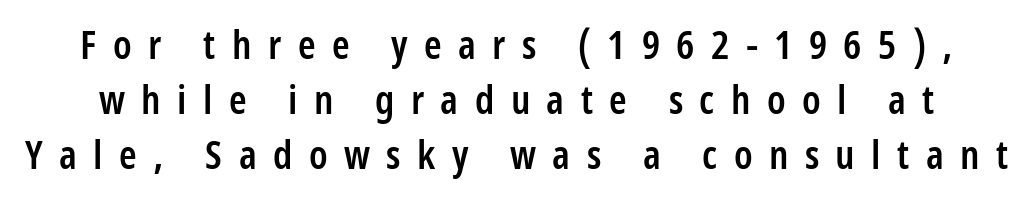
{"serif": "no", "italic": "no", "bold": "semi", "weight": "semibold", "width": "condensed", "stroke_contrast": "low", "x_height": "medium", "monospaced": "no", "underline": "no", "line_spacing": "normal", "line_spacing_ratio": 1.38, "letter_spacing": "wide", "letter_spacing_em": 0.41, "glyph_px": 40}
